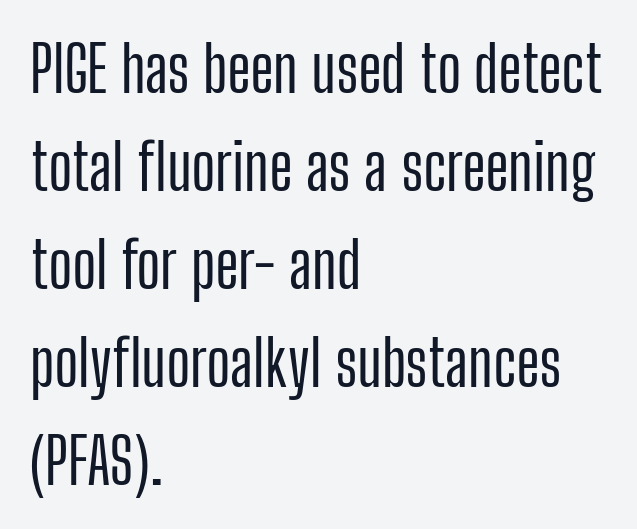
Letter spacing: default. The font family rendered here belongs to the sans-serif group. These lines are rendered in a variable-pitch font. Horizontally, the lines are justified to the leading edge only.
